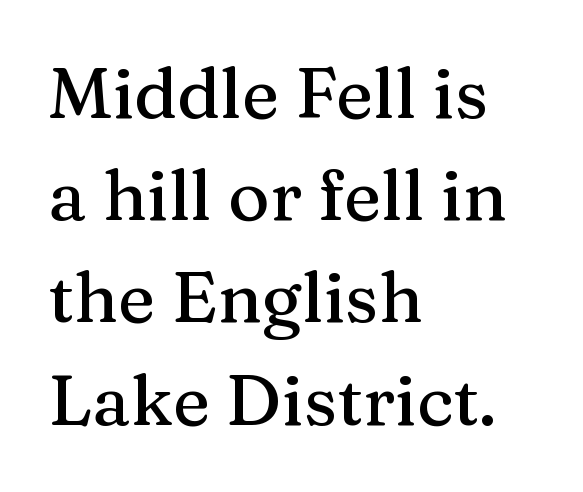
{"serif": "yes", "italic": "no", "width": "normal", "stroke_contrast": "medium", "x_height": "medium", "monospaced": "no", "underline": "no", "align": "left", "line_spacing": "normal", "line_spacing_ratio": 1.44, "letter_spacing": "normal", "letter_spacing_em": 0.0, "glyph_px": 71}
